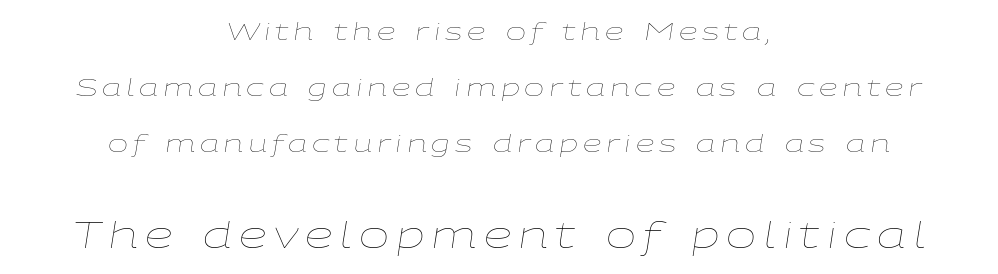
Q: Is the text bold? A: No.
Q: Is the text italic (slanted)? A: Yes, it leans right by about 9 degrees.
Q: Is the text underlined? A: No.
Q: How is the paragraph aligned? A: Centered.
Q: Is the spacing between letters normal or unusually wide? A: Unusually wide.
Q: Is the spacing between lines tight, normal or loose? A: Loose.
Q: Which block of text is set in a larger size, the first (top) or the second (bottom)? A: The second (bottom) one.
Q: Width (condensed, normal, or wide)? A: Wide.
Q: Stroke contrast? A: Low.
Q: x-height? A: Medium.
Q: Monospaced? A: No.
